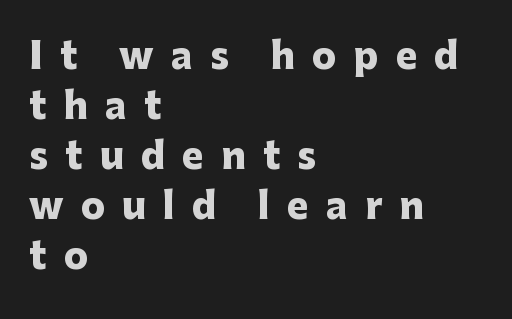
The image shows 36 px heavy sans-serif type, upright; set left-aligned, normal line spacing (1.39x), unusually wide letter spacing (+0.48 em), not underlined; low stroke contrast and a medium x-height.
